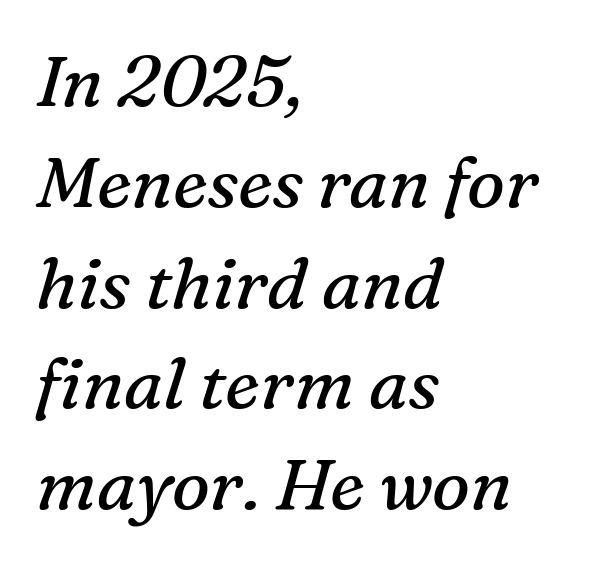
The image shows 71 px regular-weight serif type, italic (leaning right); set left-aligned, normal line spacing (1.42x), normal letter spacing, not underlined; medium stroke contrast and a medium x-height.
